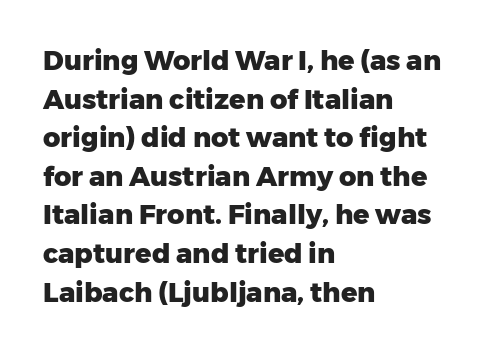
{"italic": "no", "bold": "yes", "underline": "no", "align": "left", "line_spacing": "normal", "line_spacing_ratio": 1.43, "letter_spacing": "normal", "letter_spacing_em": 0.0, "glyph_px": 27}
